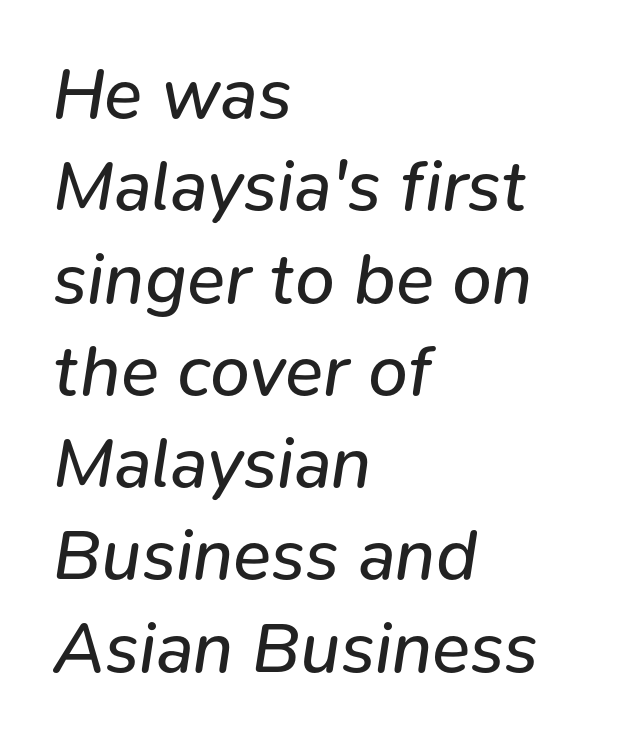
The image shows 71 px regular-weight type, italic (leaning right); set left-aligned, normal line spacing (1.3x), normal letter spacing, not underlined; low stroke contrast and a medium x-height.
